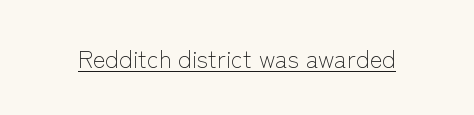
The image shows 24 px text type, upright; set normal letter spacing, underlined.
